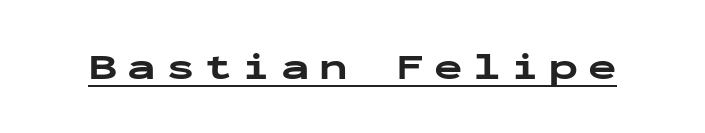
{"serif": "no", "italic": "no", "bold": "yes", "weight": "bold", "width": "wide", "stroke_contrast": "low", "x_height": "medium", "monospaced": "yes", "underline": "yes", "letter_spacing": "wide", "letter_spacing_em": 0.26, "glyph_px": 38}
